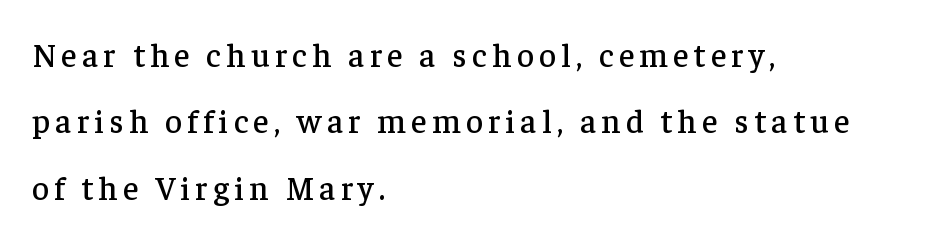
Ascenders rise straight up at ninety degrees. What kind of face is this? One with serifs. Honestly, the rows look like they've been pulled way apart. Left-aligned paragraph, ragged on the right. Each row of text sits above clean, open space.
